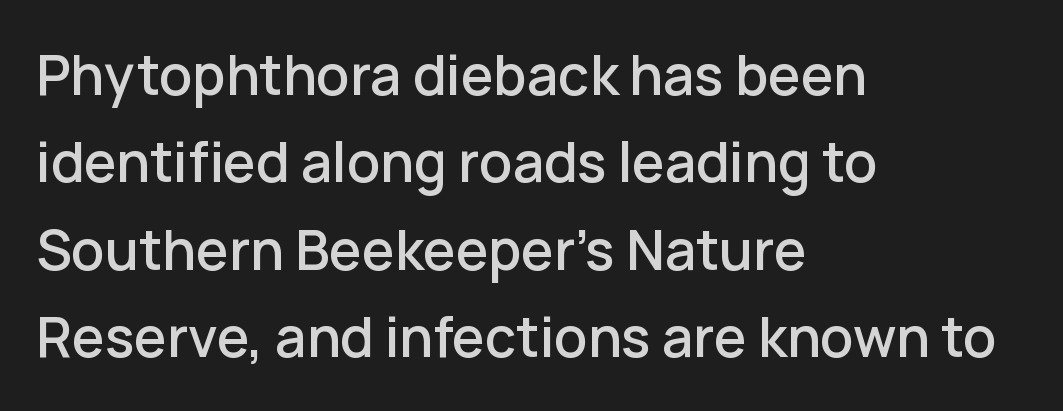
The lettering holds an erect, upright posture throughout. These lines are rendered in a variable-pitch font. The space beneath each line is pristine and unruled. A student would call this left alignment; a typographer would say flush left, rag right. The letters sit at their default tracking, neither squeezed nor spread. These lines are composed in type without serifs.
